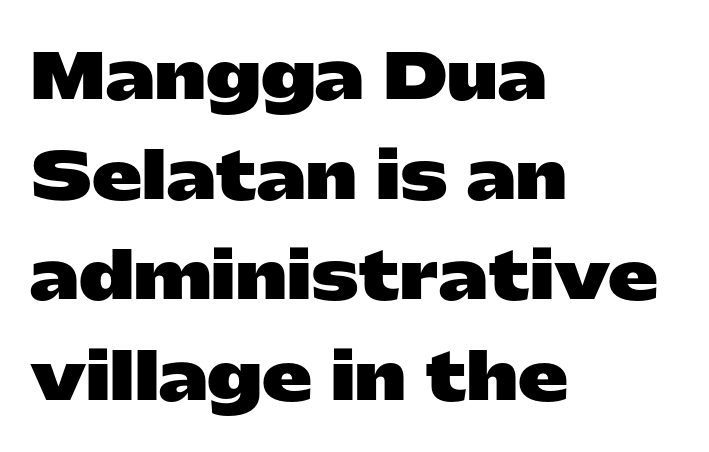
{"serif": "no", "italic": "no", "bold": "yes", "weight": "heavy", "width": "wide", "stroke_contrast": "low", "x_height": "medium", "monospaced": "no", "underline": "no", "align": "left", "line_spacing": "normal", "line_spacing_ratio": 1.59, "letter_spacing": "normal", "letter_spacing_em": 0.0, "glyph_px": 63}
